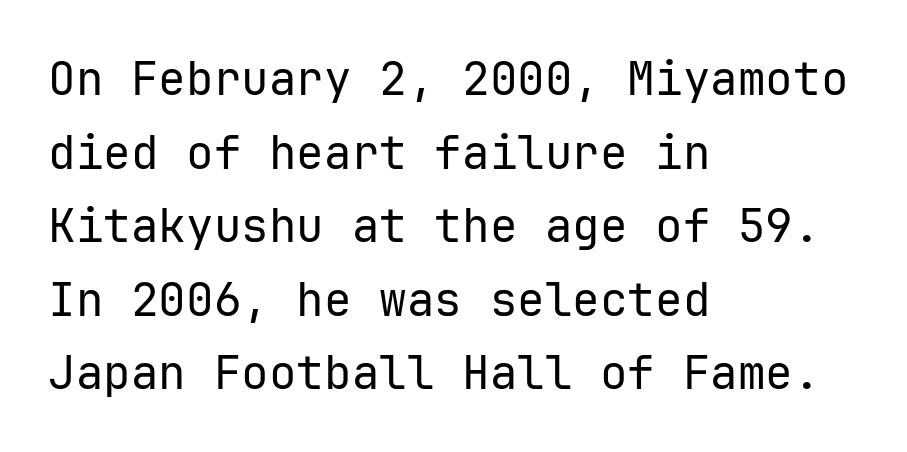
{"serif": "no", "italic": "no", "bold": "no", "weight": "regular", "width": "normal", "stroke_contrast": "low", "x_height": "medium", "monospaced": "yes", "underline": "no", "align": "left", "line_spacing": "normal", "line_spacing_ratio": 1.6, "letter_spacing": "normal", "letter_spacing_em": 0.0, "glyph_px": 46}
